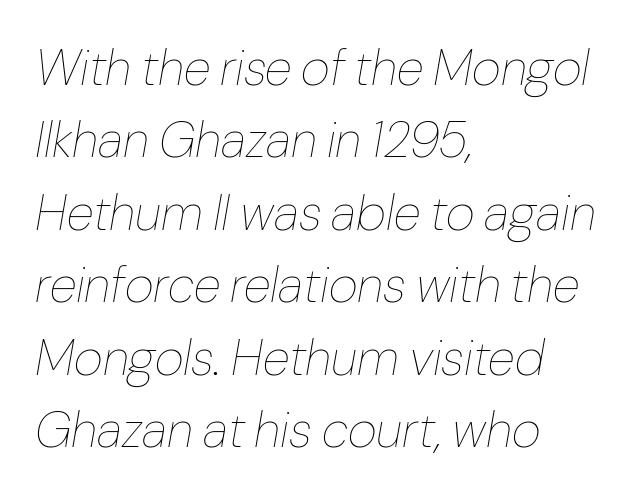
{"italic": "yes", "lean": "right", "slant_degrees": 10, "bold": "no", "weight": "thin", "width": "normal", "stroke_contrast": "low", "x_height": "medium", "monospaced": "no", "underline": "no", "align": "left", "line_spacing": "normal", "line_spacing_ratio": 1.45, "letter_spacing": "normal", "letter_spacing_em": 0.0, "glyph_px": 50}
